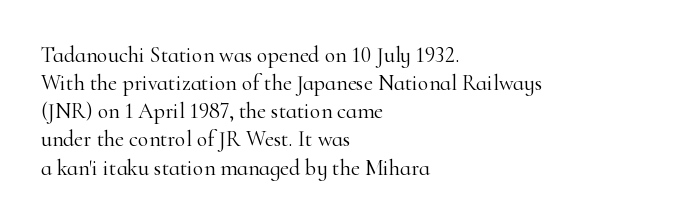
The image shows 22 px text type, upright; set left-aligned, normal line spacing (1.28x), normal letter spacing, not underlined.
